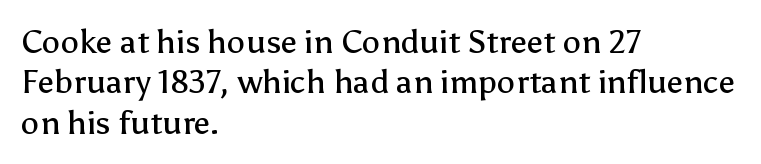
The image shows 33 px regular-weight sans-serif type, upright; set left-aligned, line spacing 1.22x, normal letter spacing, not underlined; low stroke contrast and a medium x-height.
